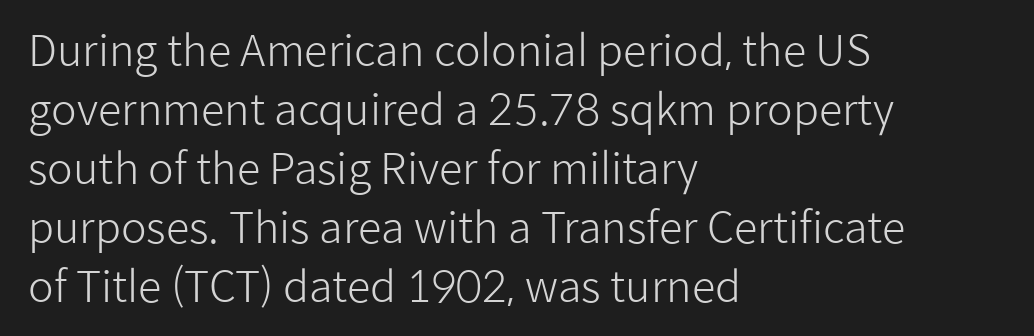
Q: Is the text bold? A: No.
Q: Is the text italic (slanted)? A: No, it is upright.
Q: Is the typeface a serif or a sans-serif typeface? A: Sans-serif.
Q: Is the text underlined? A: No.
Q: How is the paragraph aligned? A: Left-aligned.
Q: Is the spacing between letters normal or unusually wide? A: Normal.
Q: Is the spacing between lines tight, normal or loose? A: Normal.
Q: Width (condensed, normal, or wide)? A: Normal.
Q: Stroke contrast? A: Low.
Q: x-height? A: Medium.
Q: Monospaced? A: No.
